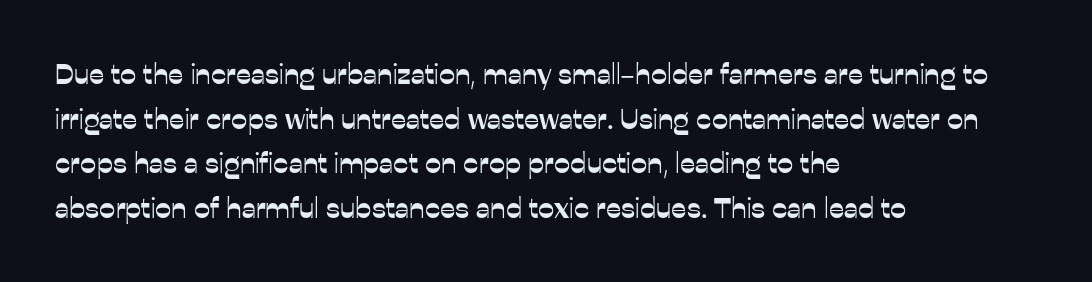
The image shows 29 px sans-serif type, upright; set left-aligned, normal line spacing (1.54x), normal letter spacing, not underlined; low stroke contrast and a medium x-height.
